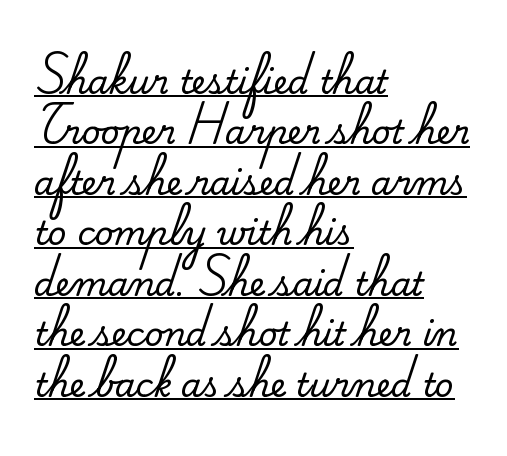
The image shows 33 px serif type; set left-aligned, normal line spacing (1.53x), normal letter spacing, underlined; medium stroke contrast and a small x-height.
